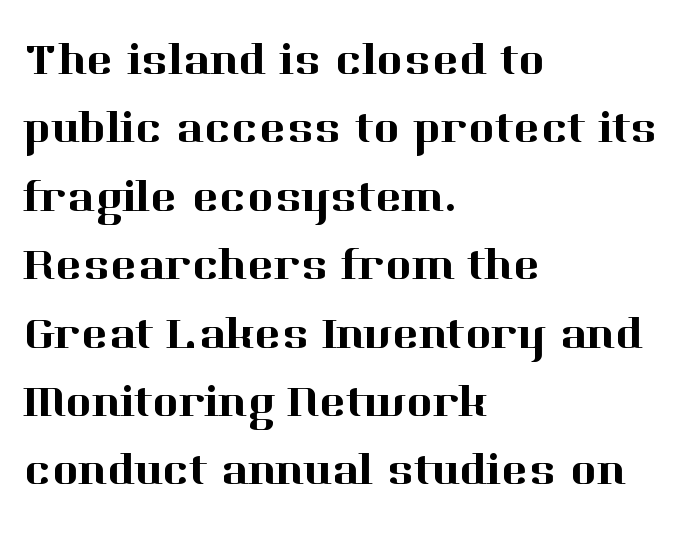
Q: Is the text italic (slanted)? A: No, it is upright.
Q: Is the typeface a serif or a sans-serif typeface? A: Serif.
Q: Is the text underlined? A: No.
Q: How is the paragraph aligned? A: Left-aligned.
Q: Is the spacing between letters normal or unusually wide? A: Normal.
Q: Is the spacing between lines tight, normal or loose? A: Normal.
Q: Width (condensed, normal, or wide)? A: Normal.
Q: Stroke contrast? A: High.
Q: x-height? A: Medium.
Q: Monospaced? A: No.
